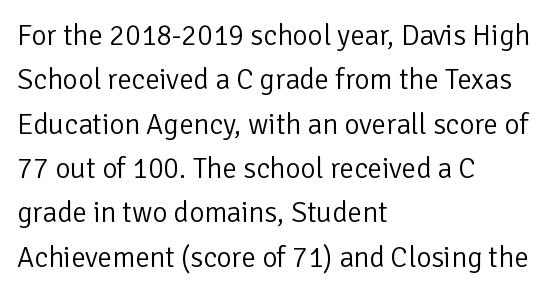
The image shows 29 px light sans-serif type, upright; set left-aligned, normal line spacing (1.53x), normal letter spacing, not underlined; low stroke contrast and a medium x-height.
